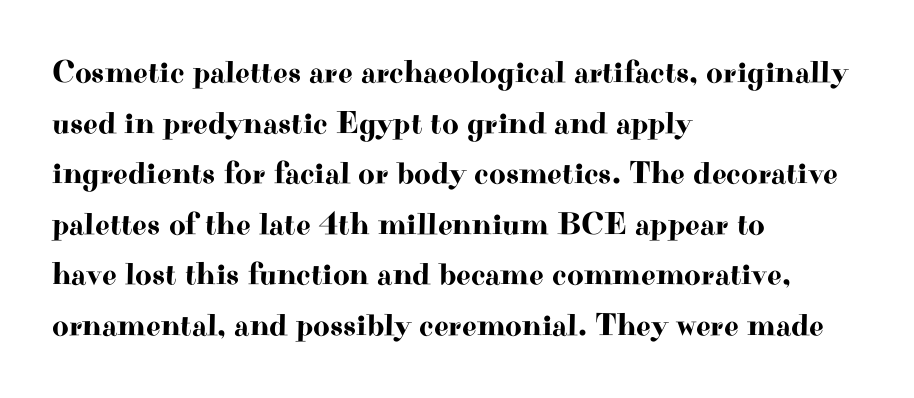
The image shows 32 px wide serif type, upright; set left-aligned, normal line spacing (1.58x), normal letter spacing, not underlined; high stroke contrast and a small x-height.
